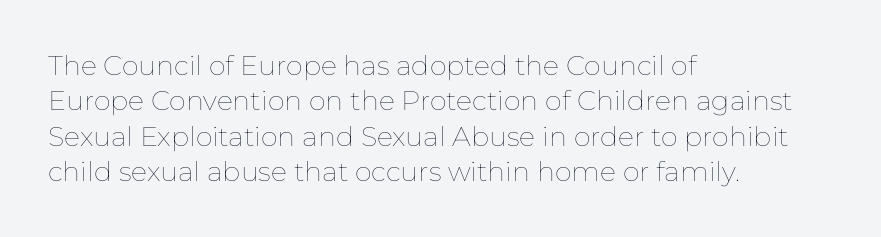
{"italic": "no", "bold": "no", "underline": "no", "align": "left", "line_spacing": "normal", "line_spacing_ratio": 1.31, "letter_spacing": "normal", "letter_spacing_em": 0.0, "glyph_px": 27}
